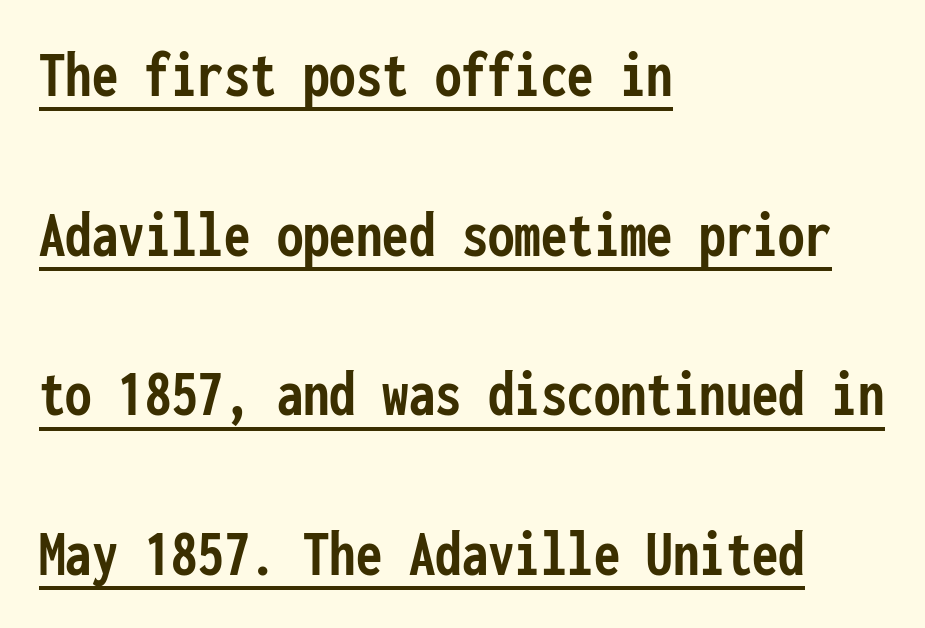
The leading is generous, giving the passage an open texture. Posture: straight, roman, zero tilt. Weight check: bold — yes, fully. Layout note: lines flush left. The letterforms sit shoulder to shoulder at normal distance. Do the characters align in a grid? Yes, the font is monospaced.
